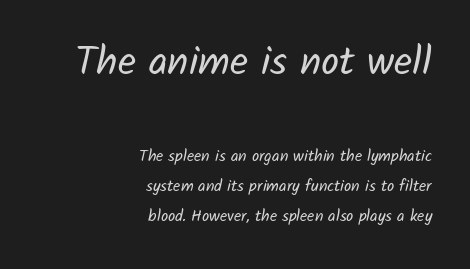
The image shows 40 px regular-weight sans-serif type; set right-aligned, line spacing 1.89x, normal letter spacing, not underlined; the first (top) block is 2.5x larger; low stroke contrast and a medium x-height.
